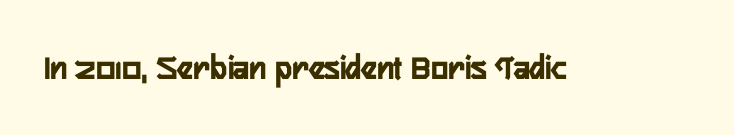
The image shows 36 px semibold, condensed sans-serif type, upright; set normal letter spacing, not underlined; low stroke contrast and a medium x-height.
